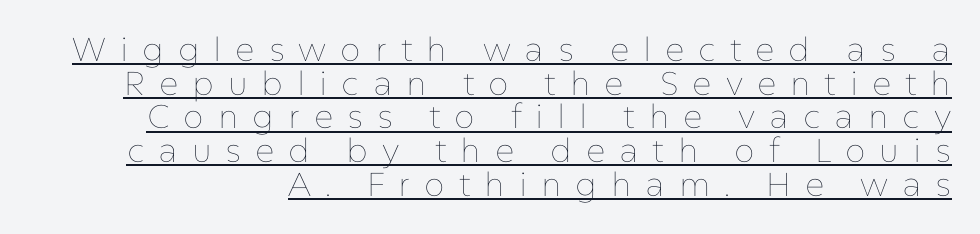
The image shows 33 px thin type, upright; set tight line spacing (1.02x), unusually wide letter spacing (+0.42 em), underlined; low stroke contrast and a medium x-height.
